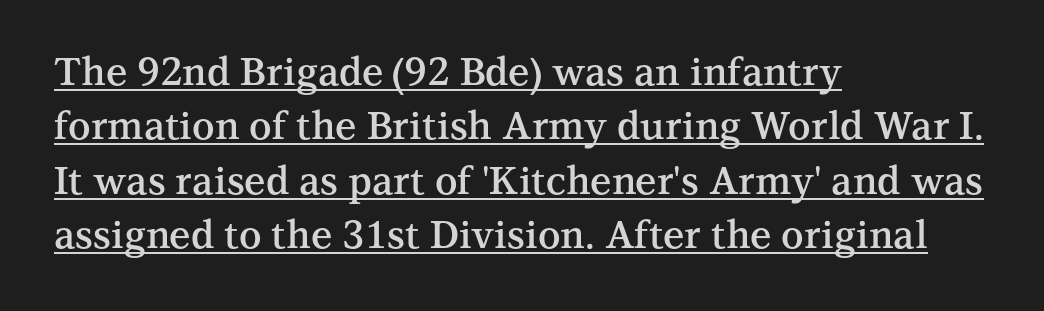
{"serif": "yes", "italic": "no", "bold": "semi", "weight": "semibold", "width": "normal", "stroke_contrast": "medium", "x_height": "medium", "monospaced": "no", "underline": "yes", "align": "left", "line_spacing": "normal", "line_spacing_ratio": 1.43, "letter_spacing": "normal", "letter_spacing_em": 0.0, "glyph_px": 38}
